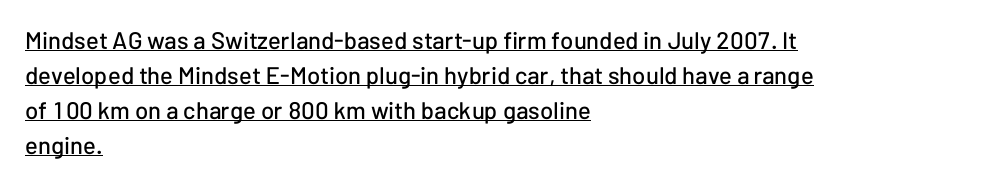
The image shows 24 px text type, upright; set left-aligned, normal line spacing (1.46x), normal letter spacing, underlined.
